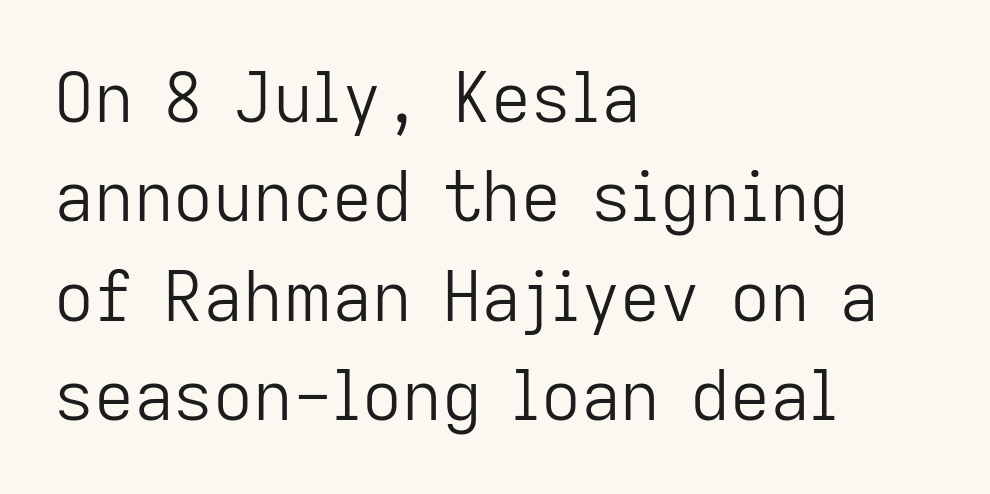
Q: Is the text bold? A: No.
Q: Is the text italic (slanted)? A: No, it is upright.
Q: Is the typeface a serif or a sans-serif typeface? A: Sans-serif.
Q: Is the text underlined? A: No.
Q: How is the paragraph aligned? A: Left-aligned.
Q: Is the spacing between letters normal or unusually wide? A: Normal.
Q: Is the spacing between lines tight, normal or loose? A: Normal.
Q: Width (condensed, normal, or wide)? A: Normal.
Q: Stroke contrast? A: Low.
Q: x-height? A: Medium.
Q: Monospaced? A: No.
